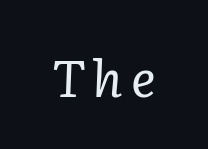
{"serif": "yes", "italic": "yes", "lean": "right", "slant_degrees": 2, "bold": "no", "weight": "regular", "width": "normal", "stroke_contrast": "low", "x_height": "medium", "monospaced": "no", "underline": "no", "align": "center", "glyph_px": 52}
